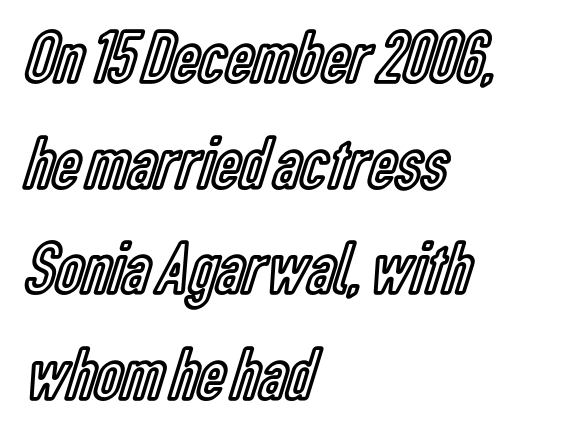
The passage shown is typed in a proportional face where columns would drift. Which margin do the lines hug? The left one — the right edge is uneven. No extra tracking has been applied to these lines.
